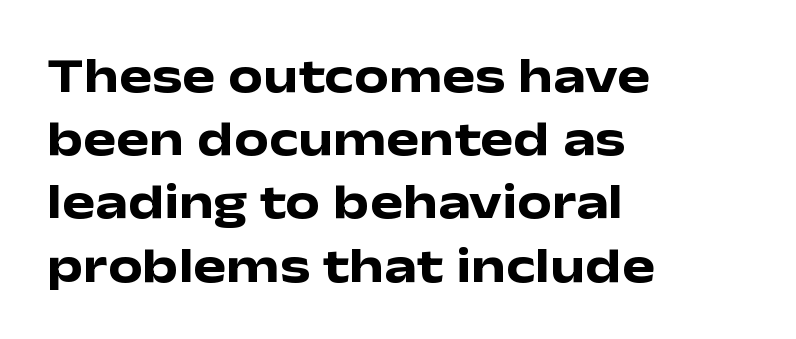
{"serif": "no", "italic": "no", "bold": "yes", "weight": "heavy", "width": "wide", "stroke_contrast": "low", "x_height": "medium", "monospaced": "no", "underline": "no", "align": "left", "line_spacing": "normal", "line_spacing_ratio": 1.29, "letter_spacing": "normal", "letter_spacing_em": 0.0, "glyph_px": 49}
